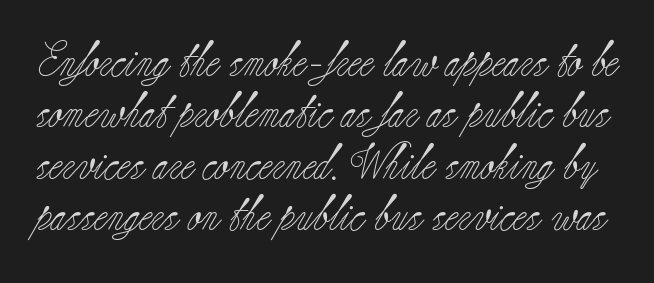
{"serif": "yes", "bold": "no", "weight": "light", "width": "normal", "stroke_contrast": "low", "x_height": "small", "monospaced": "no", "underline": "no", "line_spacing": "normal", "line_spacing_ratio": 1.47, "letter_spacing": "normal", "letter_spacing_em": 0.0, "glyph_px": 35}
